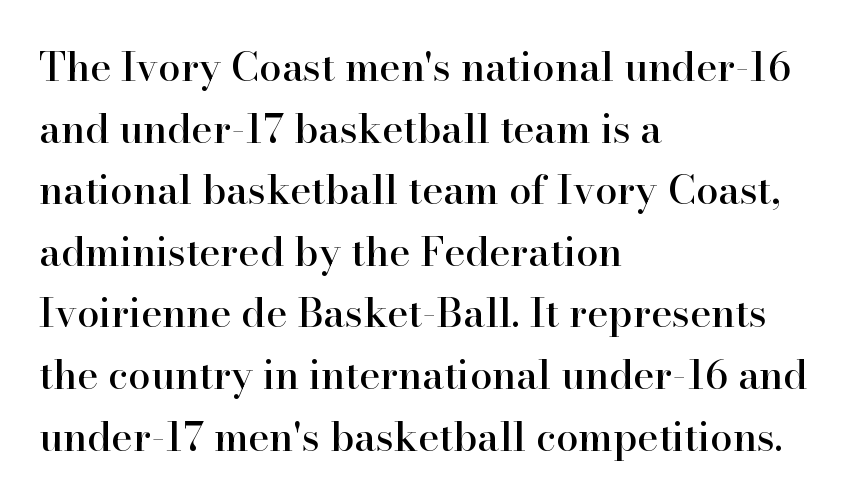
{"serif": "yes", "italic": "no", "width": "normal", "stroke_contrast": "high", "x_height": "small", "monospaced": "no", "underline": "no", "align": "left", "line_spacing": "normal", "line_spacing_ratio": 1.54, "letter_spacing": "normal", "letter_spacing_em": 0.0, "glyph_px": 40}
